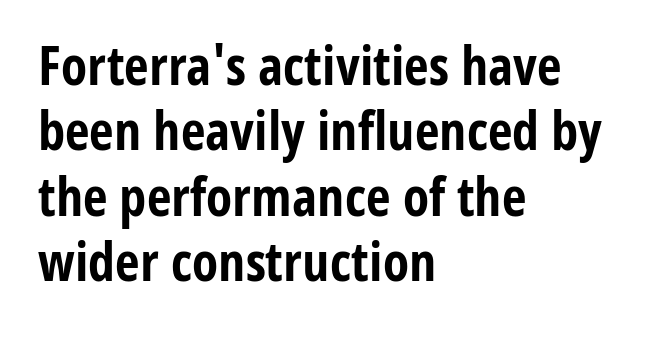
Q: Is the text bold? A: Yes.
Q: Is the text italic (slanted)? A: No, it is upright.
Q: Is the typeface a serif or a sans-serif typeface? A: Sans-serif.
Q: Is the text underlined? A: No.
Q: How is the paragraph aligned? A: Left-aligned.
Q: Is the spacing between letters normal or unusually wide? A: Normal.
Q: Width (condensed, normal, or wide)? A: Condensed.
Q: Stroke contrast? A: Low.
Q: x-height? A: Medium.
Q: Monospaced? A: No.
